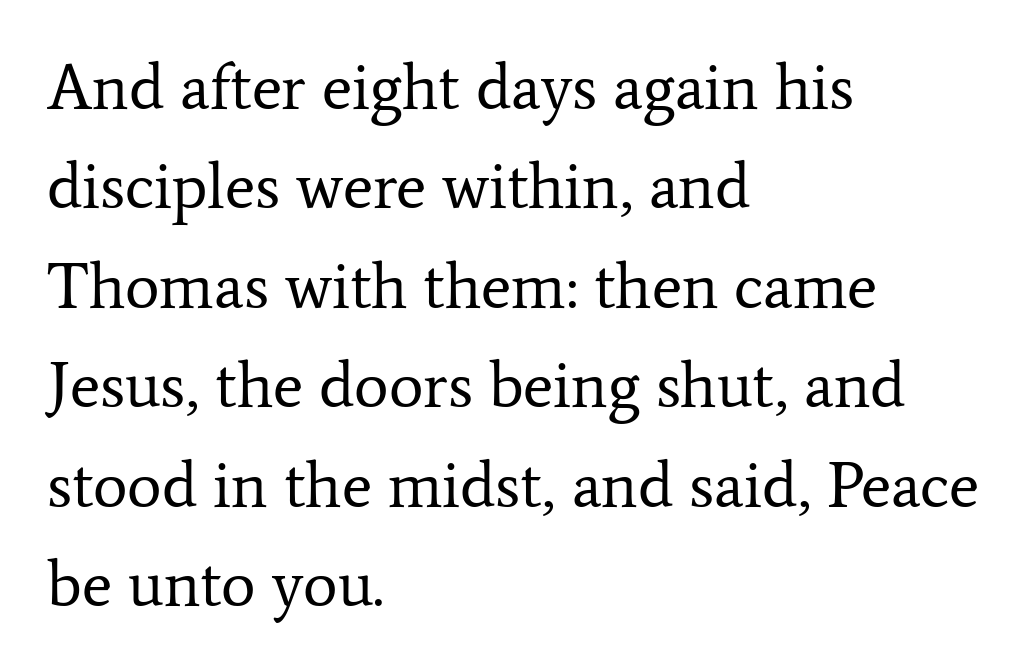
{"serif": "yes", "italic": "no", "bold": "no", "weight": "regular", "width": "normal", "stroke_contrast": "low", "x_height": "medium", "monospaced": "no", "underline": "no", "align": "left", "line_spacing": "normal", "line_spacing_ratio": 1.53, "letter_spacing": "normal", "letter_spacing_em": 0.0, "glyph_px": 65}
